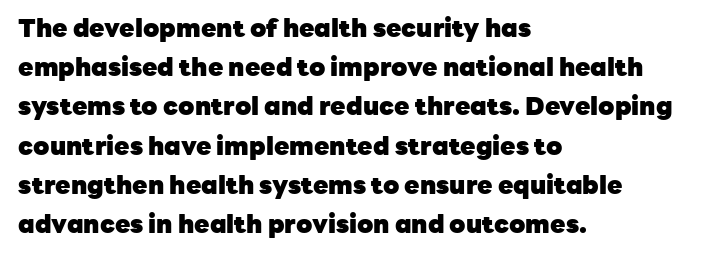
Q: Is the text bold? A: Yes.
Q: Is the text italic (slanted)? A: No, it is upright.
Q: Is the text underlined? A: No.
Q: How is the paragraph aligned? A: Left-aligned.
Q: Is the spacing between letters normal or unusually wide? A: Normal.
Q: Is the spacing between lines tight, normal or loose? A: Normal.
